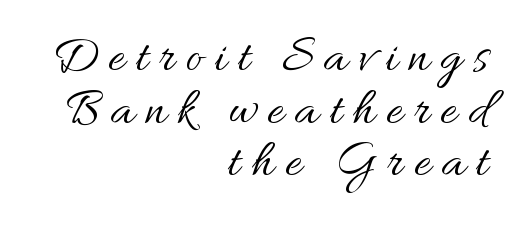
The image shows 51 px regular-weight type; set right-aligned, tight line spacing (1.03x), unusually wide letter spacing (+0.22 em), not underlined; medium stroke contrast and a small x-height.
